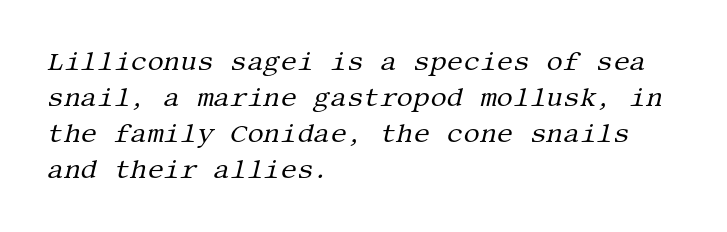
Q: Is the text bold? A: No.
Q: Is the text italic (slanted)? A: Yes, it leans right by about 13 degrees.
Q: Is the text underlined? A: No.
Q: How is the paragraph aligned? A: Left-aligned.
Q: Is the spacing between letters normal or unusually wide? A: Normal.
Q: Is the spacing between lines tight, normal or loose? A: Normal.
